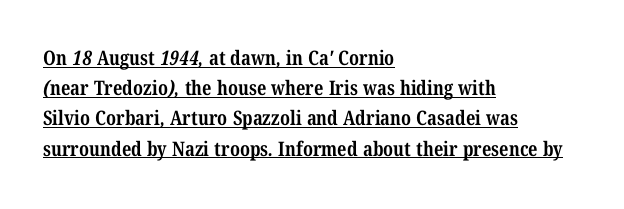
Q: Is the text bold? A: Yes.
Q: Is the text underlined? A: Yes.
Q: How is the paragraph aligned? A: Left-aligned.
Q: Is the spacing between letters normal or unusually wide? A: Normal.
Q: Is the spacing between lines tight, normal or loose? A: Normal.
